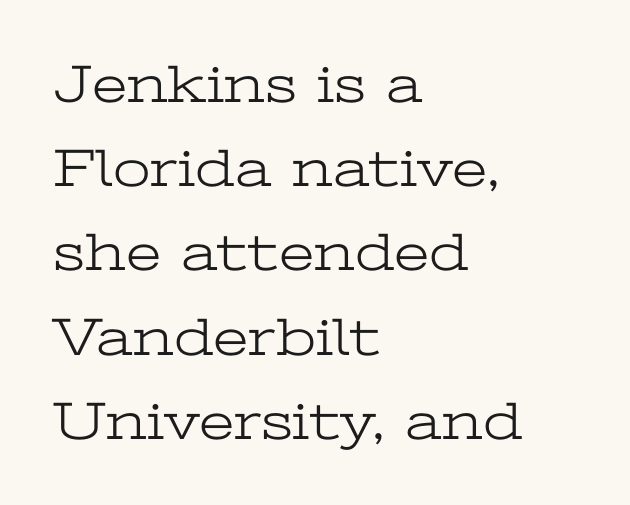
Q: Is the text bold? A: No.
Q: Is the text italic (slanted)? A: No, it is upright.
Q: Is the typeface a serif or a sans-serif typeface? A: Serif.
Q: Is the text underlined? A: No.
Q: How is the paragraph aligned? A: Left-aligned.
Q: Is the spacing between letters normal or unusually wide? A: Normal.
Q: Is the spacing between lines tight, normal or loose? A: Normal.
Q: Width (condensed, normal, or wide)? A: Wide.
Q: Stroke contrast? A: Low.
Q: x-height? A: Medium.
Q: Monospaced? A: No.
